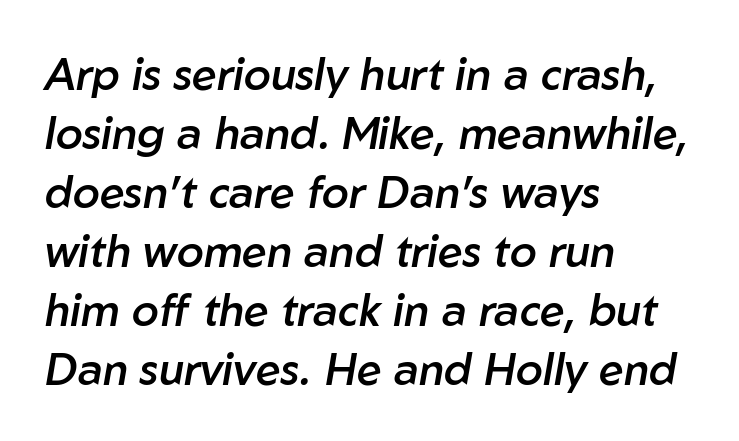
Q: Is the text bold? A: Semi-bold.
Q: Is the text italic (slanted)? A: Yes, it leans right by about 10 degrees.
Q: Is the text underlined? A: No.
Q: How is the paragraph aligned? A: Left-aligned.
Q: Is the spacing between letters normal or unusually wide? A: Normal.
Q: Is the spacing between lines tight, normal or loose? A: Normal.
Q: Width (condensed, normal, or wide)? A: Normal.
Q: Stroke contrast? A: Low.
Q: x-height? A: Medium.
Q: Monospaced? A: No.
